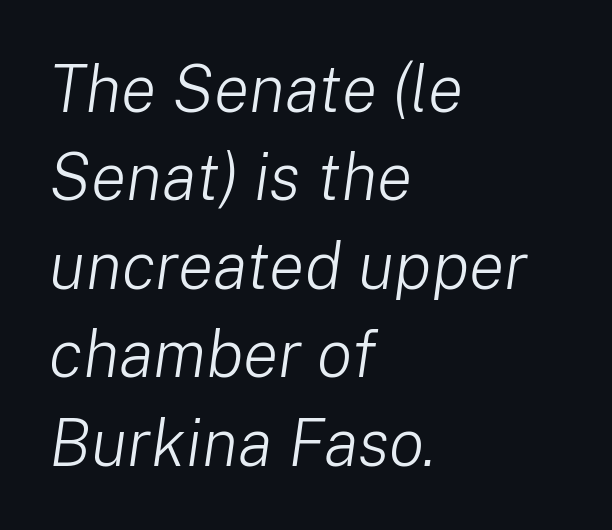
The image shows 66 px light type, italic (leaning right); set left-aligned, normal line spacing (1.34x), normal letter spacing, not underlined; low stroke contrast and a medium x-height.
